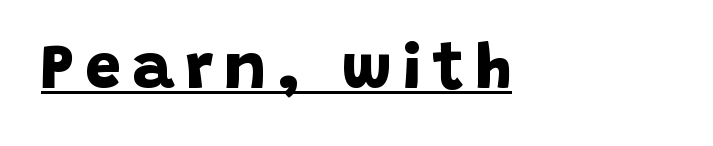
Q: Is the text bold? A: Yes.
Q: Is the typeface a serif or a sans-serif typeface? A: Sans-serif.
Q: Is the text underlined? A: Yes.
Q: How is the paragraph aligned? A: Left-aligned.
Q: Width (condensed, normal, or wide)? A: Normal.
Q: Stroke contrast? A: Low.
Q: x-height? A: Large.
Q: Monospaced? A: No.
